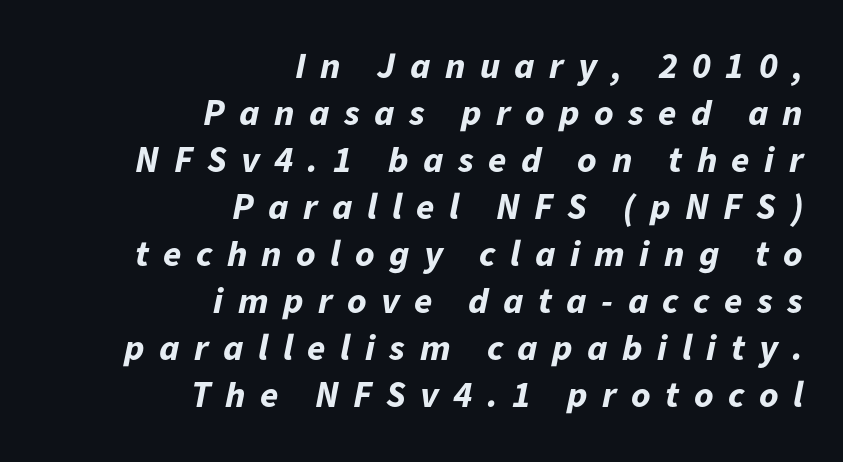
Q: Is the text bold? A: Yes.
Q: Is the text italic (slanted)? A: Yes, it leans right by about 11 degrees.
Q: Is the text underlined? A: No.
Q: How is the paragraph aligned? A: Right-aligned.
Q: Is the spacing between letters normal or unusually wide? A: Unusually wide.
Q: Is the spacing between lines tight, normal or loose? A: Normal.
Q: Width (condensed, normal, or wide)? A: Normal.
Q: Stroke contrast? A: Low.
Q: x-height? A: Medium.
Q: Monospaced? A: No.
